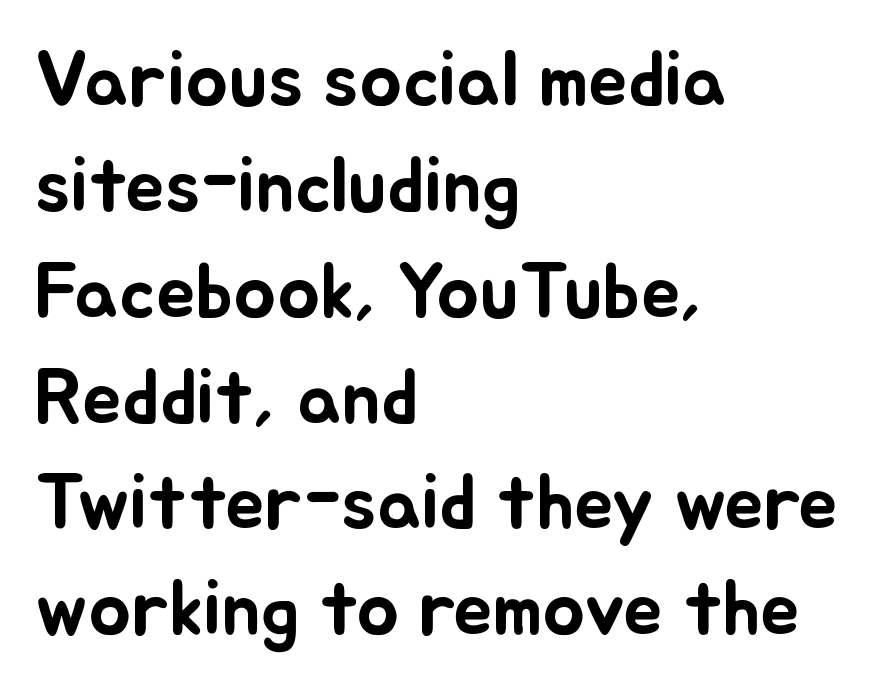
When letters stand straight like this, we call the style roman or upright. Nobody drew a line under any word here. Notice how the passage keeps a crisp vertical edge on the left only. Looks like regular typesetting: each glyph gets only the width it needs. The rendering uses a moderate line-height, typical for paragraphs. Inter-character spacing is left at the font's built-in metrics.
